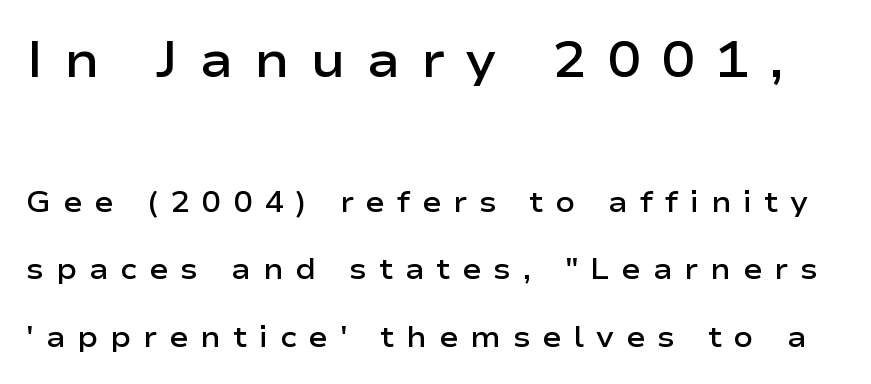
Q: Is the text bold? A: Semi-bold.
Q: Is the text italic (slanted)? A: No, it is upright.
Q: Is the typeface a serif or a sans-serif typeface? A: Sans-serif.
Q: Is the text underlined? A: No.
Q: Is the spacing between letters normal or unusually wide? A: Unusually wide.
Q: Is the spacing between lines tight, normal or loose? A: Loose.
Q: Which block of text is set in a larger size, the first (top) or the second (bottom)? A: The first (top) one.
Q: Width (condensed, normal, or wide)? A: Wide.
Q: Stroke contrast? A: Low.
Q: x-height? A: Medium.
Q: Monospaced? A: No.
